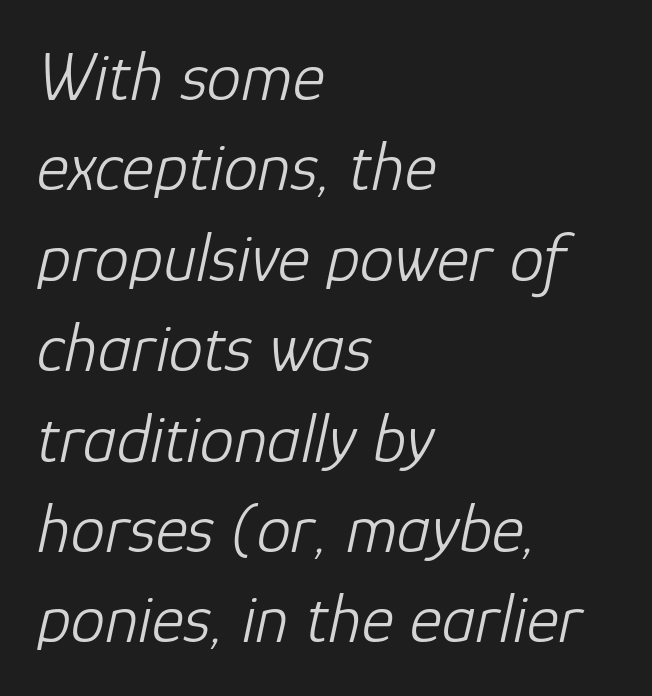
Q: Is the text bold? A: No.
Q: Is the text italic (slanted)? A: Yes, it leans right by about 12 degrees.
Q: Is the text underlined? A: No.
Q: How is the paragraph aligned? A: Left-aligned.
Q: Is the spacing between letters normal or unusually wide? A: Normal.
Q: Is the spacing between lines tight, normal or loose? A: Normal.
Q: Width (condensed, normal, or wide)? A: Normal.
Q: Stroke contrast? A: Low.
Q: x-height? A: Medium.
Q: Monospaced? A: No.
